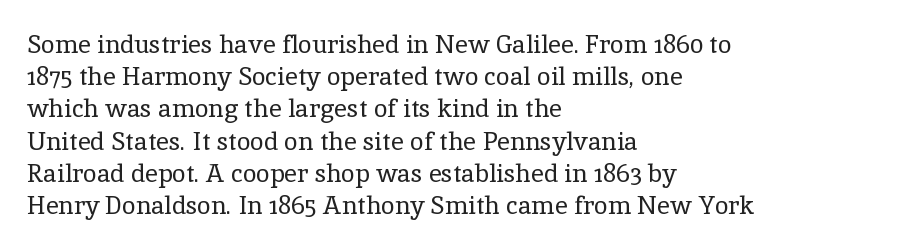
The image shows 25 px text type, upright; set left-aligned, normal line spacing (1.29x), normal letter spacing, not underlined.
